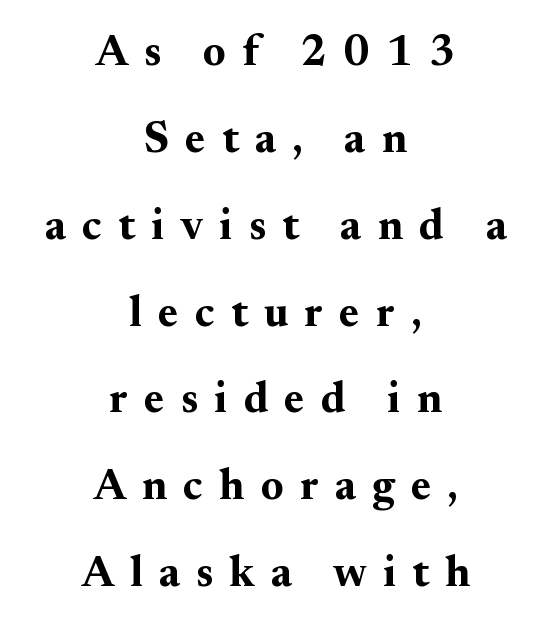
{"serif": "yes", "italic": "no", "bold": "yes", "weight": "bold", "width": "normal", "stroke_contrast": "medium", "x_height": "small", "monospaced": "no", "underline": "no", "align": "center", "line_spacing": "loose", "line_spacing_ratio": 2.02, "letter_spacing": "wide", "letter_spacing_em": 0.38, "glyph_px": 43}
